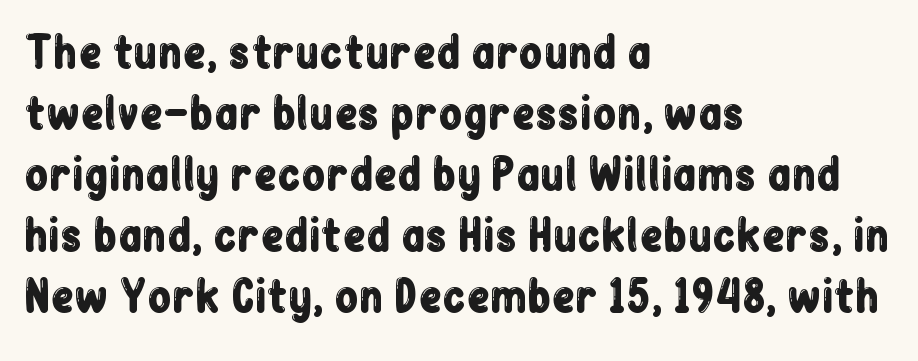
The image shows 43 px condensed sans-serif type, upright; set left-aligned, normal line spacing (1.42x), normal letter spacing, not underlined; low stroke contrast and a medium x-height.
